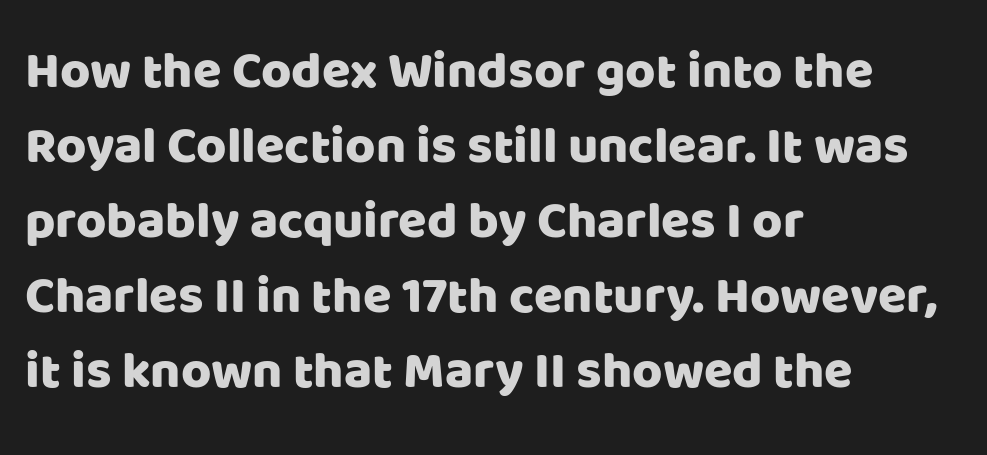
{"serif": "no", "italic": "no", "width": "normal", "stroke_contrast": "low", "x_height": "large", "monospaced": "no", "underline": "no", "align": "left", "line_spacing": "normal", "line_spacing_ratio": 1.44, "letter_spacing": "normal", "letter_spacing_em": 0.0, "glyph_px": 52}
